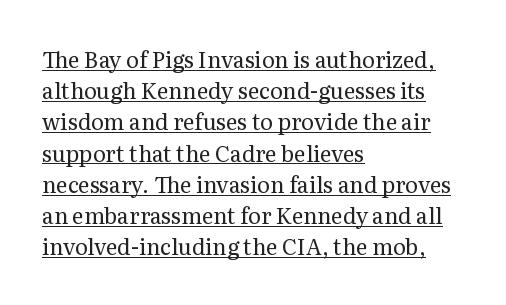
Casual observation: everything's shoved over to the left. Standard letterfit; no display-style spreading of the glyphs. Do the letters lean? They stand straight. If you measured baseline to baseline, you'd find a middling distance. Check the space under the baseline: a stroke is drawn there. The characters are drawn with everyday or finer stroke widths.
